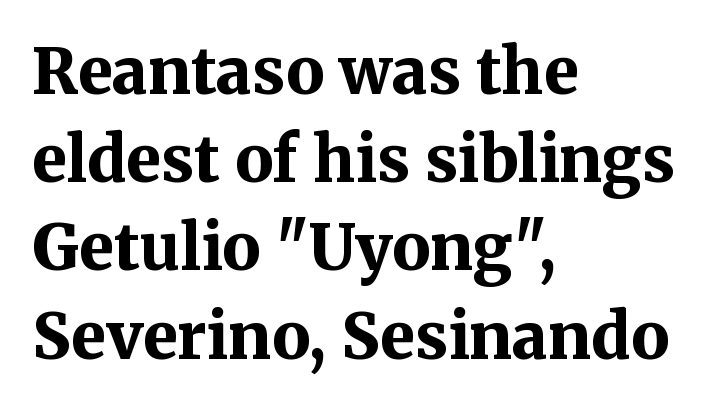
{"serif": "yes", "italic": "no", "bold": "yes", "weight": "bold", "width": "normal", "stroke_contrast": "medium", "x_height": "medium", "monospaced": "no", "underline": "no", "align": "left", "line_spacing": "normal", "line_spacing_ratio": 1.4, "letter_spacing": "normal", "letter_spacing_em": 0.0, "glyph_px": 63}
